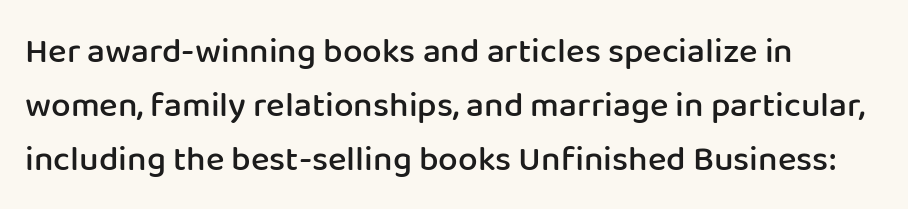
{"serif": "no", "italic": "no", "bold": "semi", "weight": "semibold", "width": "normal", "stroke_contrast": "low", "x_height": "medium", "monospaced": "no", "underline": "no", "align": "left", "line_spacing": "normal", "line_spacing_ratio": 1.54, "letter_spacing": "normal", "letter_spacing_em": 0.0, "glyph_px": 35}
